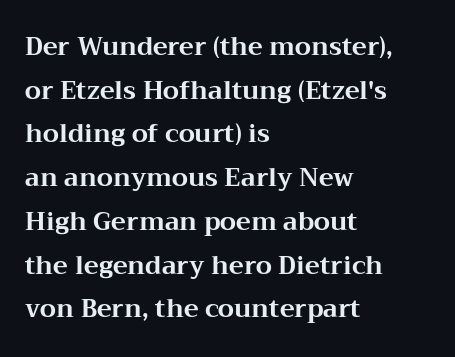
A clean baseline with only descenders dipping below it. Look at the stroke-to-counter ratio: heavy, a bold. Line beginnings align vertically; line endings do not. The type sits square on the baseline with zero lean. Is the letter spacing exaggerated? No — it looks like the ordinary default.
